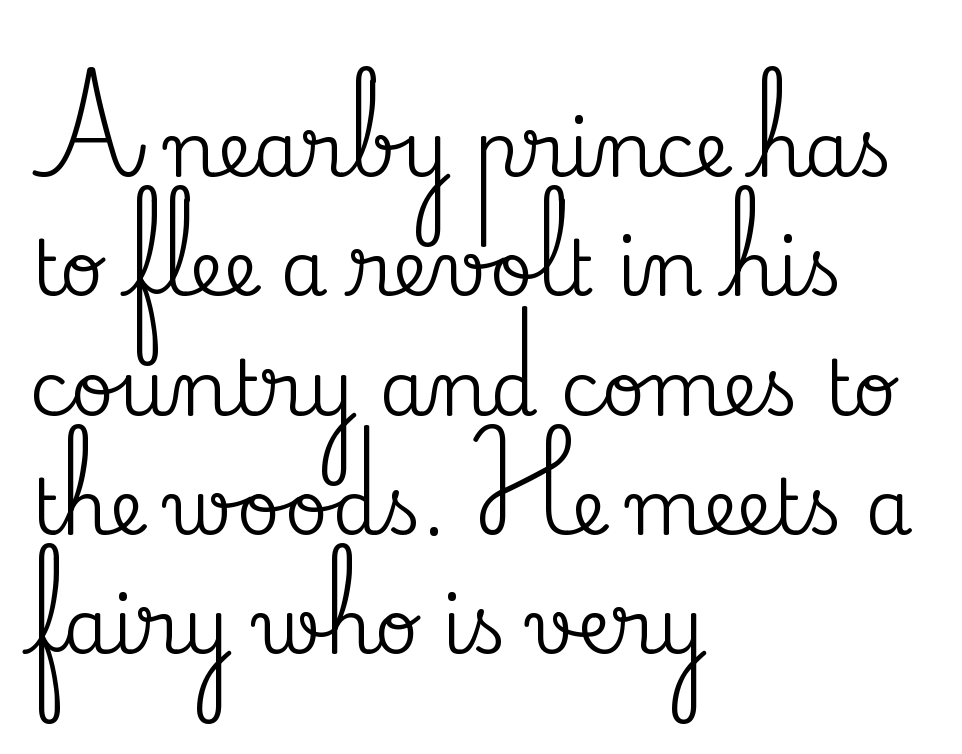
{"serif": "yes", "italic": "no", "width": "normal", "stroke_contrast": "medium", "x_height": "small", "monospaced": "no", "underline": "no", "align": "left", "line_spacing": "normal", "line_spacing_ratio": 1.57, "letter_spacing": "normal", "letter_spacing_em": 0.0, "glyph_px": 76}
